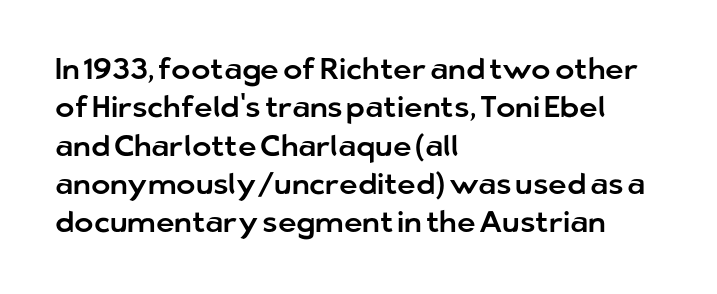
Baseline-to-baseline distance is the conventional proportion of letter height. This sample is left-justified, so line endings fall wherever the words run out. The face used here is proportionally spaced, like ordinary book or web type. Has an underline been added? It has not. In terms of letterform style, serifs are entirely absent. Style check: upright.
